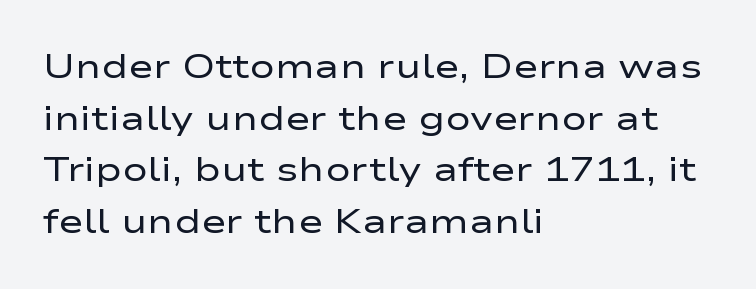
Q: Is the text bold? A: No.
Q: Is the text italic (slanted)? A: No, it is upright.
Q: Is the typeface a serif or a sans-serif typeface? A: Sans-serif.
Q: Is the text underlined? A: No.
Q: How is the paragraph aligned? A: Left-aligned.
Q: Is the spacing between letters normal or unusually wide? A: Normal.
Q: Is the spacing between lines tight, normal or loose? A: Normal.
Q: Width (condensed, normal, or wide)? A: Wide.
Q: Stroke contrast? A: Low.
Q: x-height? A: Medium.
Q: Monospaced? A: No.
